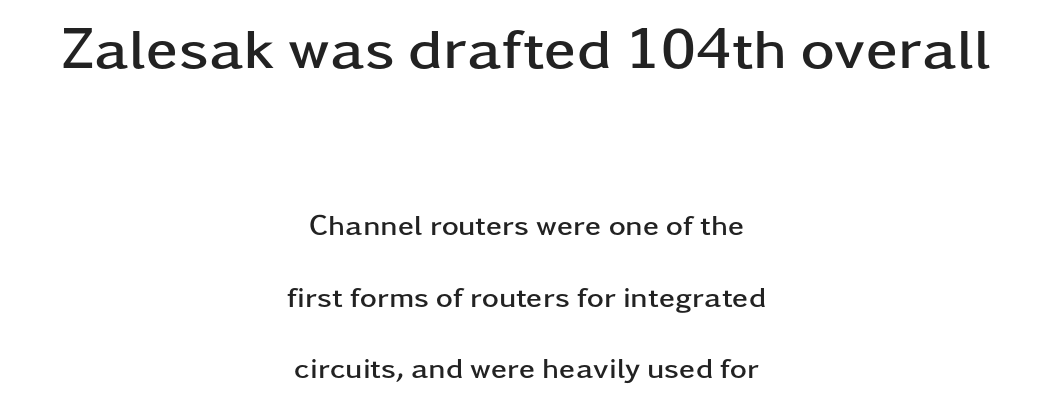
Heavy, bold letterforms. What stands out about the letter spacing? Nothing — it is the standard amount. A great deal of white space separates one row of letters from the next. Each line is balanced around a shared central axis.
